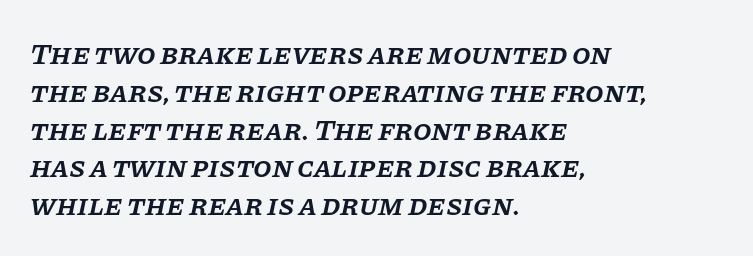
{"serif": "yes", "italic": "yes", "lean": "right", "slant_degrees": 11, "bold": "semi", "weight": "semibold", "width": "normal", "stroke_contrast": "low", "x_height": "large", "monospaced": "no", "underline": "no", "align": "left", "line_spacing": "normal", "line_spacing_ratio": 1.26, "letter_spacing": "normal", "letter_spacing_em": 0.0, "glyph_px": 30}
